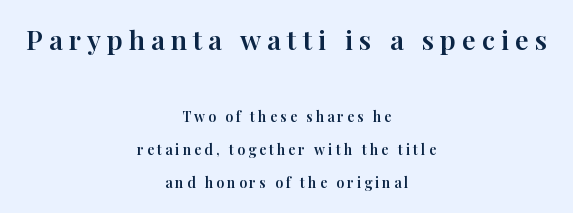
{"italic": "no", "underline": "no", "align": "center", "line_spacing": "loose", "line_spacing_ratio": 2.38, "letter_spacing": "wide", "letter_spacing_em": 0.22, "larger_block": "first", "size_ratio": 1.93, "glyph_px": 27}
